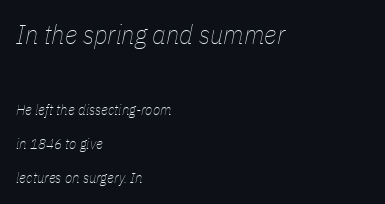
{"italic": "yes", "lean": "right", "slant_degrees": 11, "bold": "no", "underline": "no", "align": "left", "line_spacing": "loose", "line_spacing_ratio": 2.27, "letter_spacing": "normal", "letter_spacing_em": 0.0, "larger_block": "first", "size_ratio": 1.8, "glyph_px": 27}
